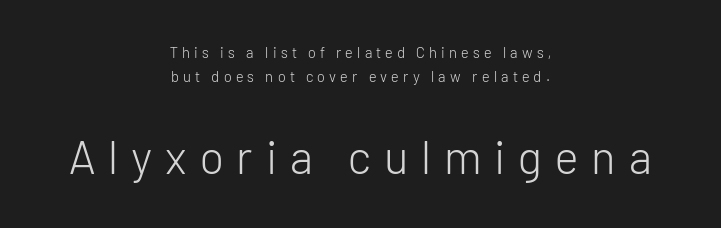
The second block has been scaled up relative to the first. Does the leading feel generous? No, just average. A clean baseline with only descenders dipping below it. Tracking here is generous; glyphs stand well apart from one another. Every stem runs plumb, perpendicular to the baseline. Both edges are ragged and mirror each other, which tells us the setting is centered.
